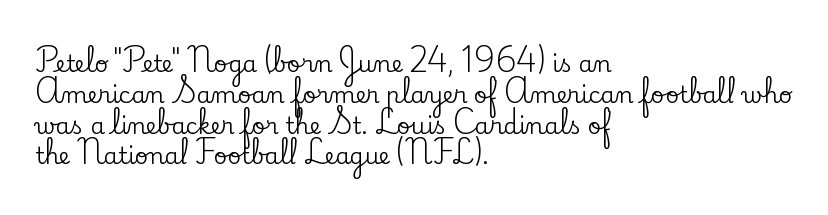
{"italic": "no", "underline": "no", "align": "left", "line_spacing": "normal", "line_spacing_ratio": 1.34, "letter_spacing": "normal", "letter_spacing_em": 0.0, "glyph_px": 23}
